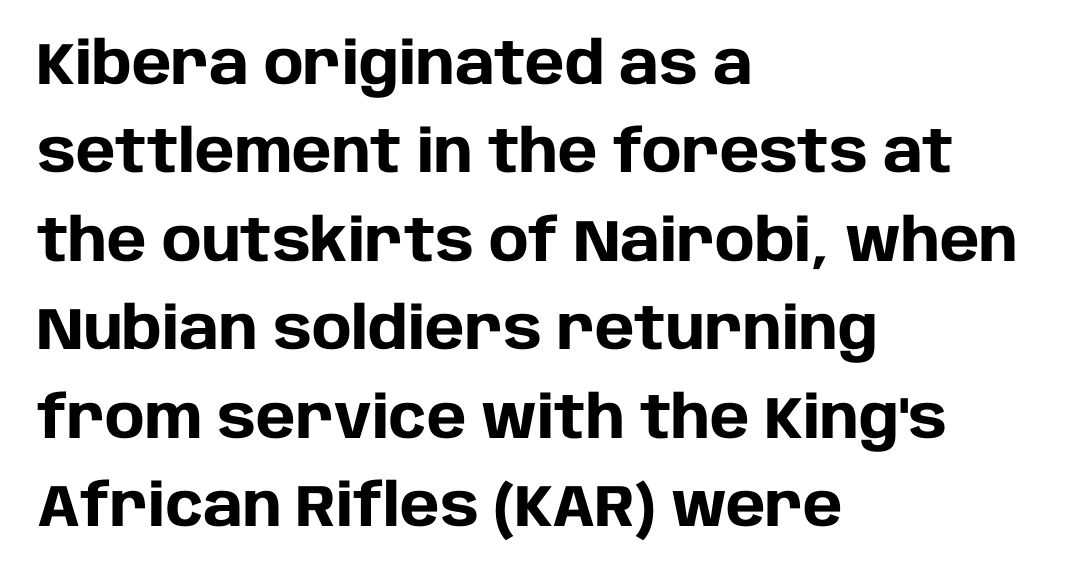
{"serif": "no", "italic": "no", "bold": "yes", "weight": "heavy", "width": "normal", "stroke_contrast": "low", "x_height": "large", "monospaced": "no", "underline": "no", "align": "left", "line_spacing": "normal", "line_spacing_ratio": 1.5, "letter_spacing": "normal", "letter_spacing_em": 0.0, "glyph_px": 59}
